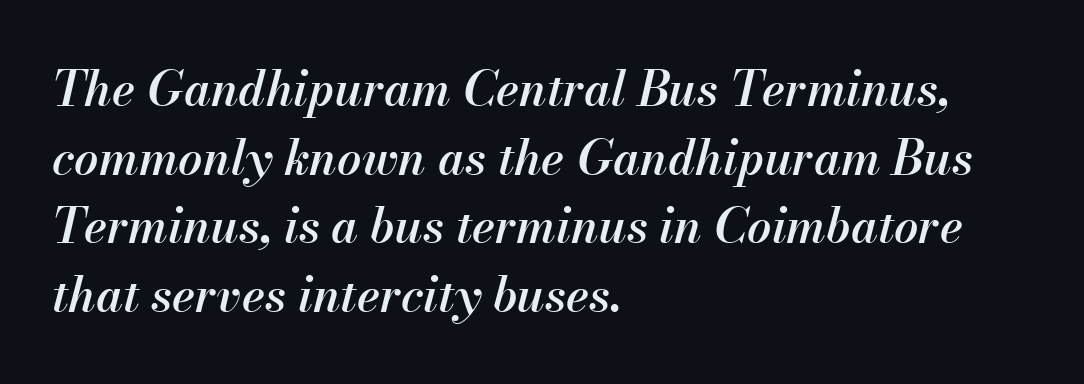
{"italic": "yes", "lean": "right", "slant_degrees": 13, "bold": "semi", "weight": "semibold", "width": "normal", "stroke_contrast": "medium", "x_height": "small", "monospaced": "no", "underline": "no", "align": "left", "line_spacing": "normal", "line_spacing_ratio": 1.43, "letter_spacing": "normal", "letter_spacing_em": 0.0, "glyph_px": 48}
